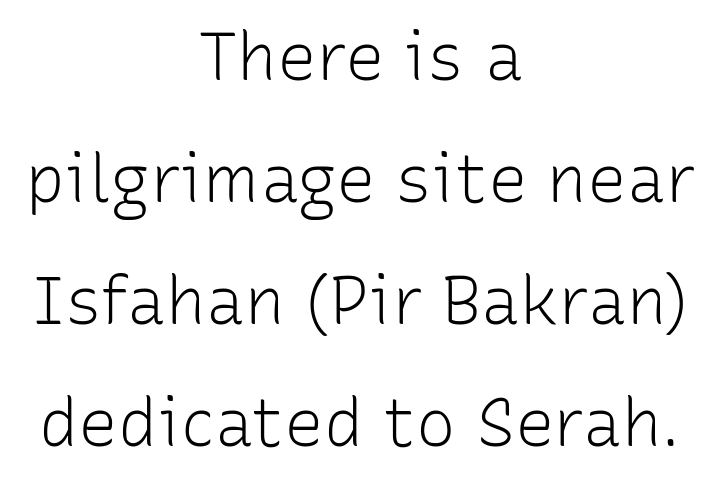
The face used here is proportionally spaced, like ordinary book or web type. Grotesque or geometric, the face here clearly has no serifs. The letters sit at their default tracking, neither squeezed nor spread. One-word summary of the alignment: center. These lines were composed using upright roman letters.
